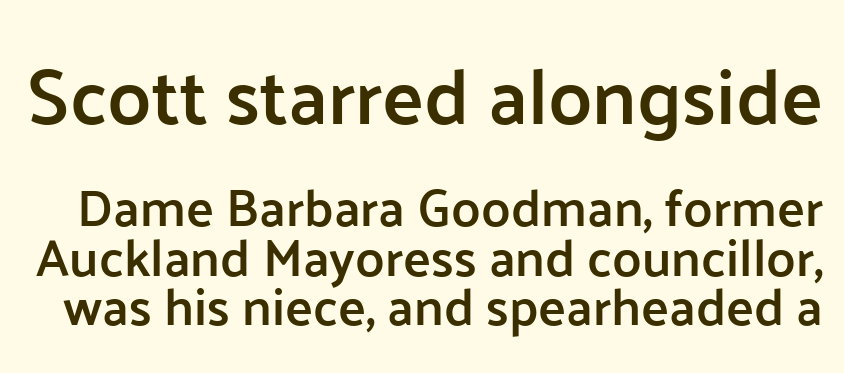
The image shows 78 px semibold sans-serif type, upright; set tight line spacing (0.95x), normal letter spacing, not underlined; the first (top) block is 1.5x larger; low stroke contrast and a medium x-height.
